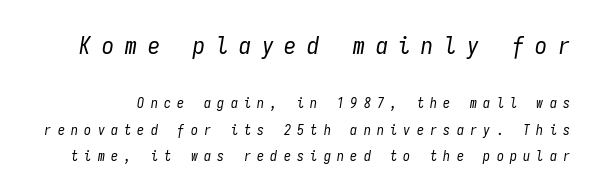
Q: Is the text bold? A: No.
Q: Is the text italic (slanted)? A: Yes, it leans right by about 9 degrees.
Q: Is the text underlined? A: No.
Q: Is the spacing between letters normal or unusually wide? A: Unusually wide.
Q: Which block of text is set in a larger size, the first (top) or the second (bottom)? A: The first (top) one.
